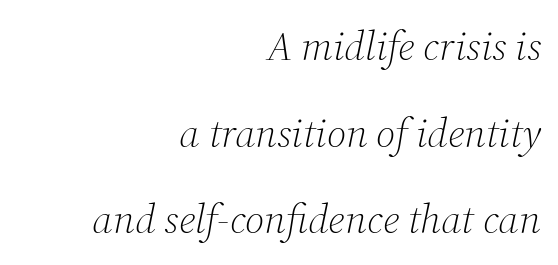
Q: Is the text bold? A: No.
Q: Is the text italic (slanted)? A: Yes, it leans right by about 12 degrees.
Q: Is the typeface a serif or a sans-serif typeface? A: Serif.
Q: Is the text underlined? A: No.
Q: How is the paragraph aligned? A: Right-aligned.
Q: Is the spacing between letters normal or unusually wide? A: Normal.
Q: Is the spacing between lines tight, normal or loose? A: Loose.
Q: Width (condensed, normal, or wide)? A: Normal.
Q: Stroke contrast? A: Medium.
Q: x-height? A: Medium.
Q: Monospaced? A: No.
